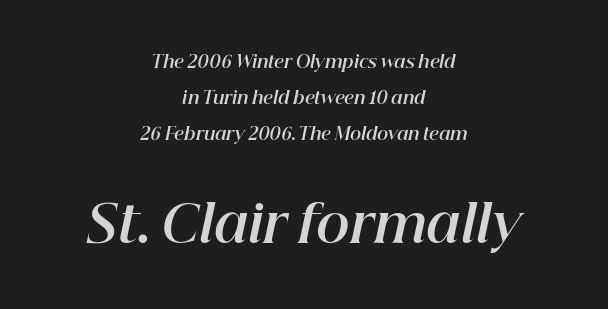
Lines of text with bare space underneath. The strokes are fattened all the way to bold. Scale increases going downward across the two blocks. Every character sits at an angle, as italics do.
